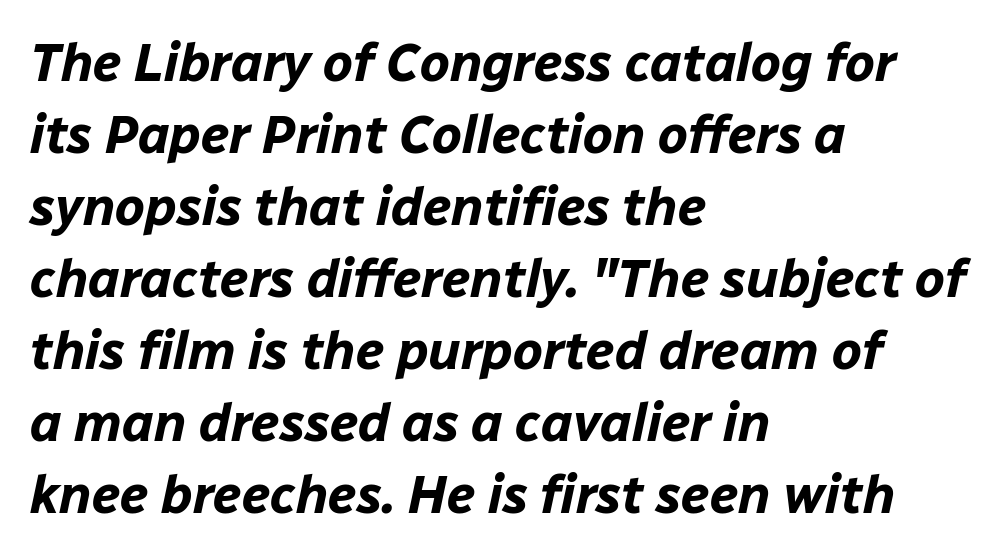
The axis of the letterforms is tilted away from vertical. Notice how the passage keeps a crisp vertical edge on the left only. You'd pick this weight for a headline — it's a proper bold. The face used here is proportionally spaced, like ordinary book or web type. This rendering leaves character spacing at its baseline value. Underline: absent.
